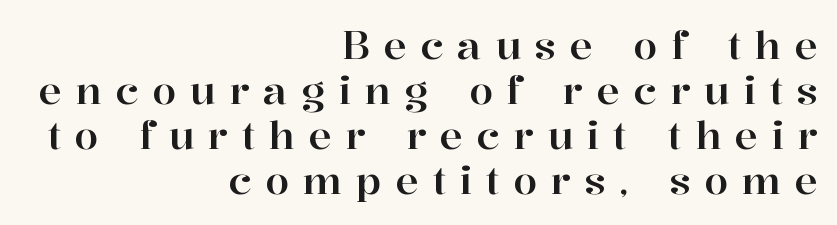
Q: Is the text italic (slanted)? A: No, it is upright.
Q: Is the typeface a serif or a sans-serif typeface? A: Serif.
Q: Is the text underlined? A: No.
Q: How is the paragraph aligned? A: Right-aligned.
Q: Is the spacing between letters normal or unusually wide? A: Unusually wide.
Q: Width (condensed, normal, or wide)? A: Normal.
Q: Stroke contrast? A: High.
Q: x-height? A: Medium.
Q: Monospaced? A: No.
